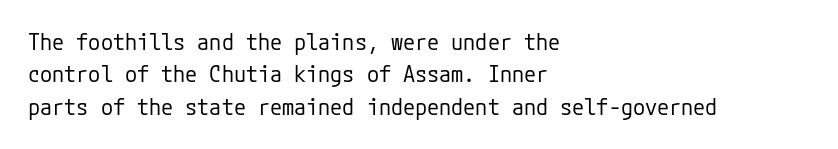
Q: Is the text bold? A: No.
Q: Is the text italic (slanted)? A: No, it is upright.
Q: Is the text underlined? A: No.
Q: How is the paragraph aligned? A: Left-aligned.
Q: Is the spacing between letters normal or unusually wide? A: Normal.
Q: Is the spacing between lines tight, normal or loose? A: Normal.
